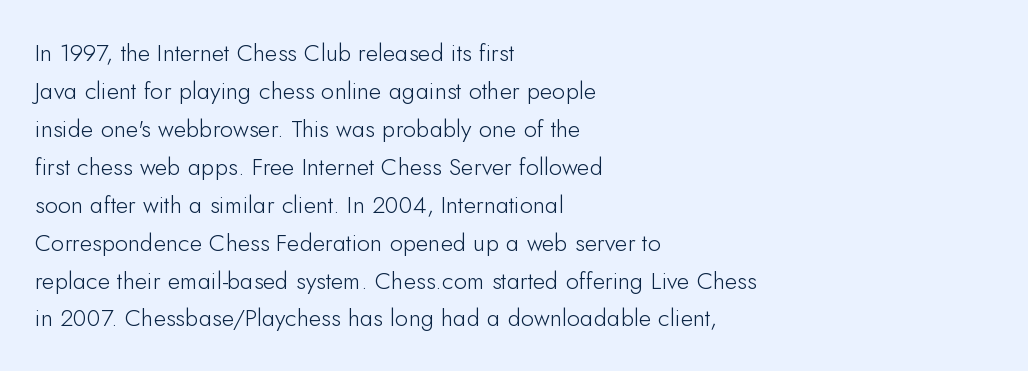
{"italic": "no", "bold": "no", "underline": "no", "align": "left", "line_spacing": "normal", "line_spacing_ratio": 1.58, "letter_spacing": "normal", "letter_spacing_em": 0.0, "glyph_px": 24}
